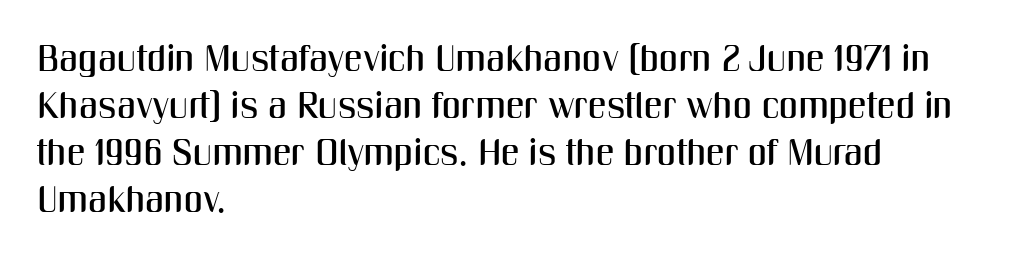
The foot of each line stays bare and open. The letterforms sit shoulder to shoulder at normal distance. Notice how the passage keeps a crisp vertical edge on the left only. Character widths vary here, with narrow letters taking less room than wide ones. Notice how descenders clear the ascenders below comfortably — that's standard leading. The face used here is a sans, in the tradition of grotesques and geometrics.
